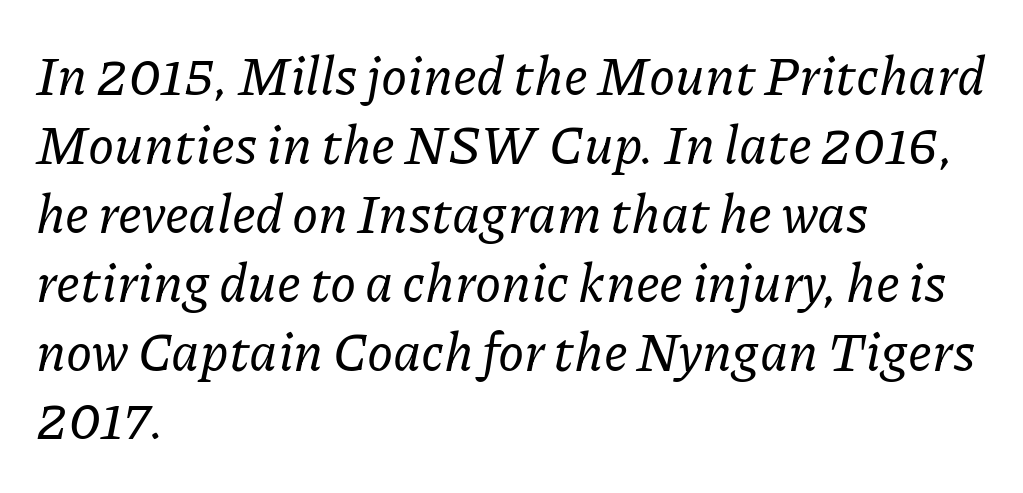
{"serif": "yes", "italic": "yes", "lean": "right", "slant_degrees": 11, "width": "normal", "stroke_contrast": "low", "x_height": "medium", "monospaced": "no", "underline": "no", "align": "left", "line_spacing": "normal", "line_spacing_ratio": 1.3, "letter_spacing": "normal", "letter_spacing_em": 0.0, "glyph_px": 53}
